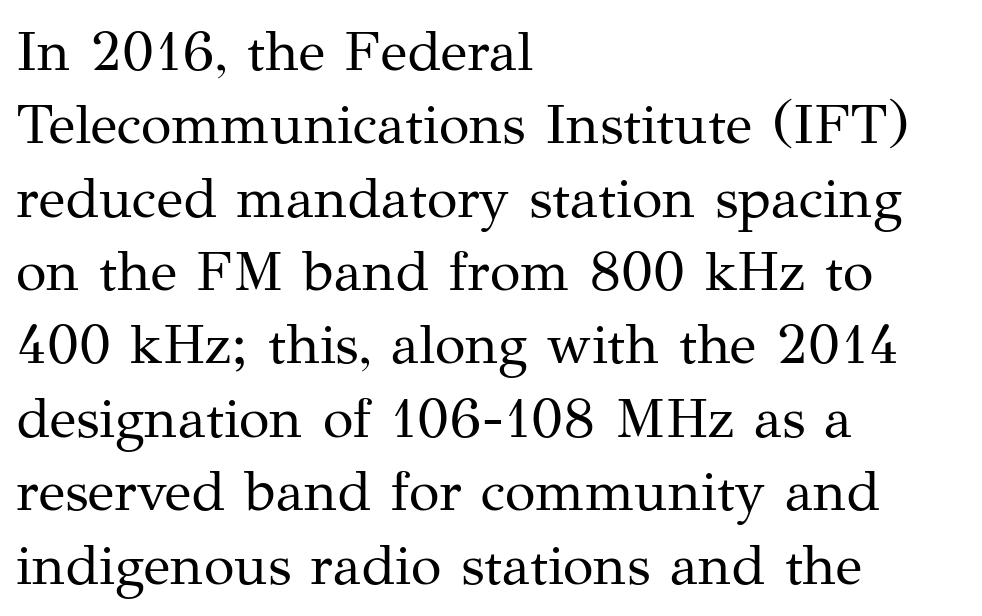
The image shows 56 px regular-weight serif type, upright; set left-aligned, normal line spacing (1.31x), normal letter spacing, not underlined; medium stroke contrast and a medium x-height.
